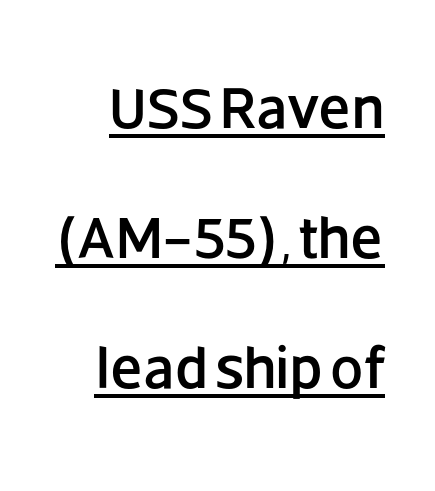
{"serif": "no", "italic": "no", "width": "normal", "stroke_contrast": "low", "x_height": "large", "monospaced": "no", "underline": "yes", "line_spacing": "loose", "line_spacing_ratio": 2.2, "letter_spacing": "normal", "letter_spacing_em": 0.0, "glyph_px": 59}
